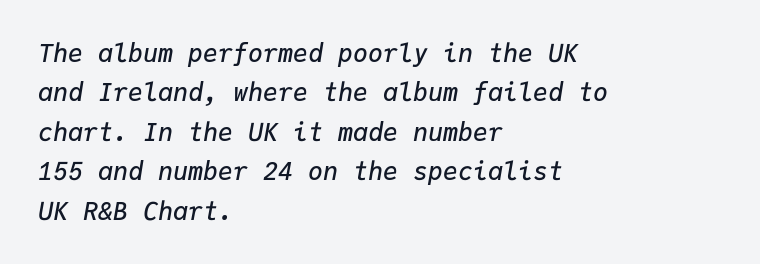
These lines carry some extra weight — a demibold, not a full bold. Yep, that's italic — everything's leaning. The leading is moderate, giving the passage an even texture. Compared with typical body copy, the letter spacing here is the same. The setting favours the left margin, as ordinary paragraphs usually do. Anything drawn beneath the words? Only blank space.
